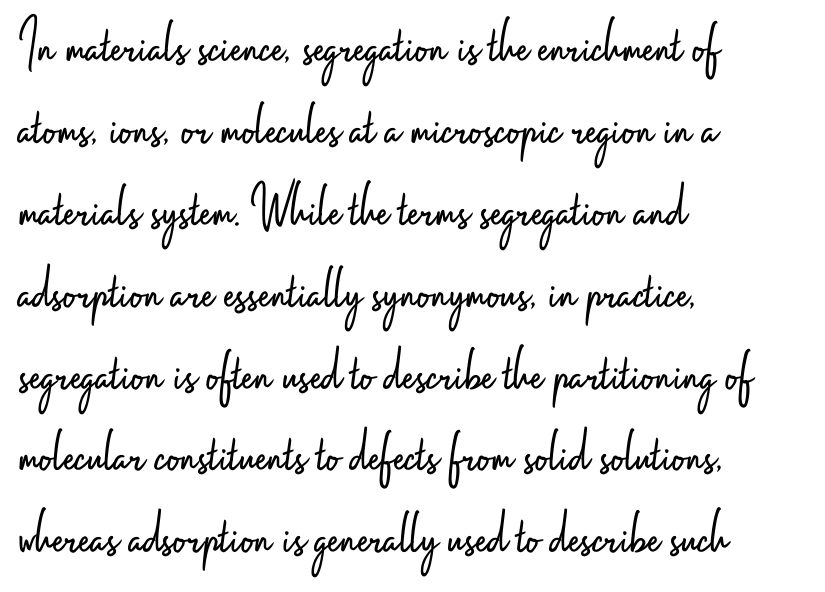
The image shows 63 px light, condensed sans-serif type; set left-aligned, normal line spacing (1.3x), normal letter spacing, not underlined; low stroke contrast and a small x-height.
